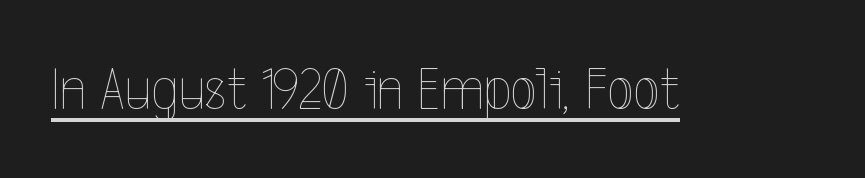
{"italic": "no", "bold": "no", "weight": "thin", "width": "condensed", "x_height": "medium", "monospaced": "no", "underline": "yes", "letter_spacing": "normal", "letter_spacing_em": 0.0, "glyph_px": 62}
